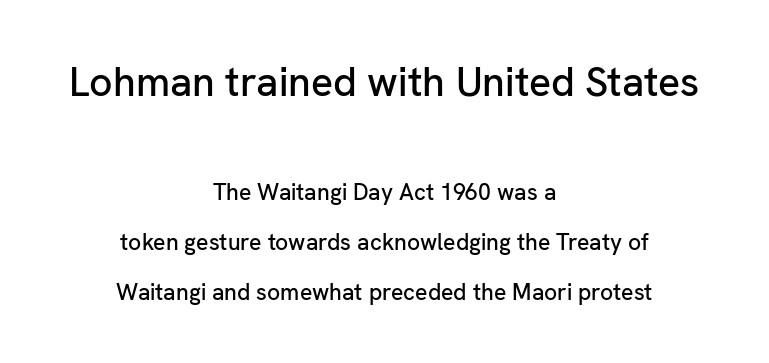
Q: Is the text italic (slanted)? A: No, it is upright.
Q: Is the typeface a serif or a sans-serif typeface? A: Sans-serif.
Q: Is the text underlined? A: No.
Q: How is the paragraph aligned? A: Centered.
Q: Is the spacing between letters normal or unusually wide? A: Normal.
Q: Is the spacing between lines tight, normal or loose? A: Loose.
Q: Which block of text is set in a larger size, the first (top) or the second (bottom)? A: The first (top) one.
Q: Width (condensed, normal, or wide)? A: Normal.
Q: Stroke contrast? A: Low.
Q: x-height? A: Medium.
Q: Monospaced? A: No.
